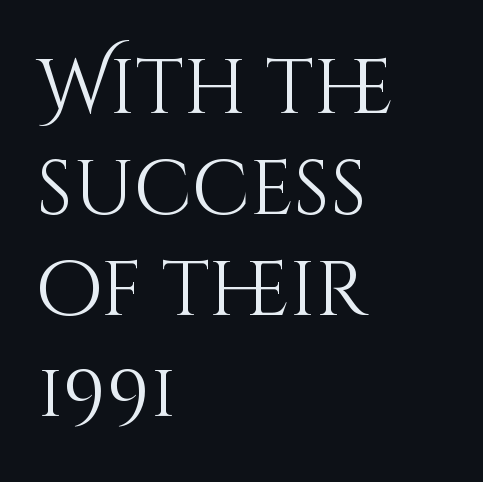
The image shows 77 px light type, upright; set left-aligned, normal line spacing (1.31x), normal letter spacing, not underlined; medium stroke contrast and a large x-height.
